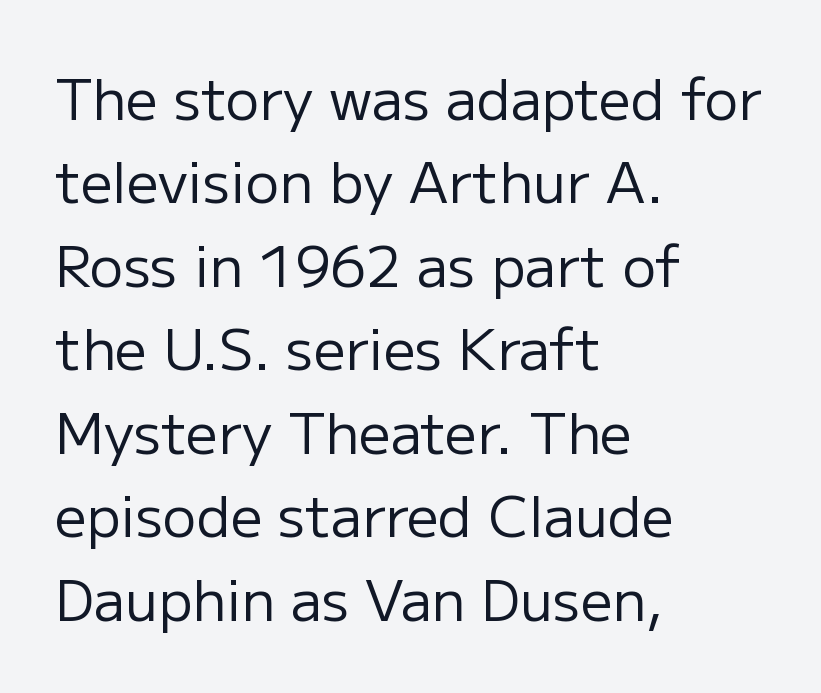
{"serif": "no", "italic": "no", "bold": "no", "weight": "regular", "width": "normal", "stroke_contrast": "low", "x_height": "medium", "monospaced": "no", "underline": "no", "align": "left", "line_spacing": "normal", "line_spacing_ratio": 1.49, "letter_spacing": "normal", "letter_spacing_em": 0.0, "glyph_px": 56}
